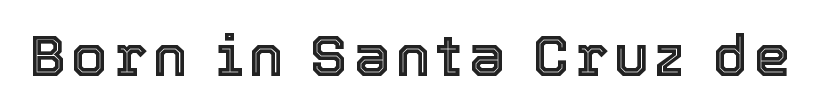
The letters stand upright; this is a roman face. Character widths vary here, with narrow letters taking less room than wide ones. Letters rest on an invisible, unmarked baseline.
